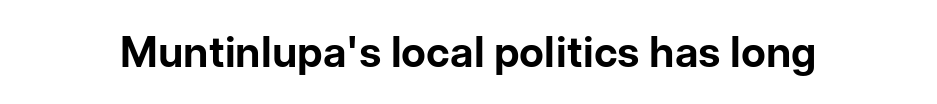
{"serif": "no", "italic": "no", "bold": "yes", "weight": "bold", "width": "normal", "stroke_contrast": "low", "x_height": "medium", "monospaced": "no", "underline": "no", "letter_spacing": "normal", "letter_spacing_em": 0.0, "glyph_px": 42}
